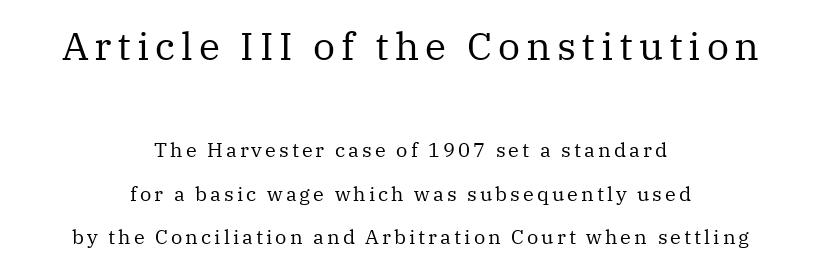
Q: Is the text bold? A: No.
Q: Is the text italic (slanted)? A: No, it is upright.
Q: Is the typeface a serif or a sans-serif typeface? A: Serif.
Q: Is the text underlined? A: No.
Q: How is the paragraph aligned? A: Centered.
Q: Is the spacing between lines tight, normal or loose? A: Loose.
Q: Which block of text is set in a larger size, the first (top) or the second (bottom)? A: The first (top) one.
Q: Width (condensed, normal, or wide)? A: Normal.
Q: Stroke contrast? A: Medium.
Q: x-height? A: Medium.
Q: Monospaced? A: No.
